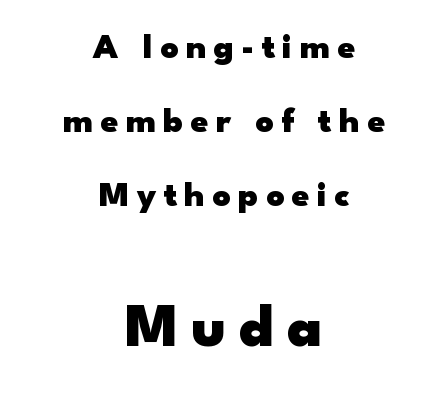
The image shows 61 px heavy, wide sans-serif type, upright; set centered, loose line spacing (2.11x), unusually wide letter spacing (+0.21 em), not underlined; the second (bottom) block is 1.74x larger; low stroke contrast and a small x-height.
